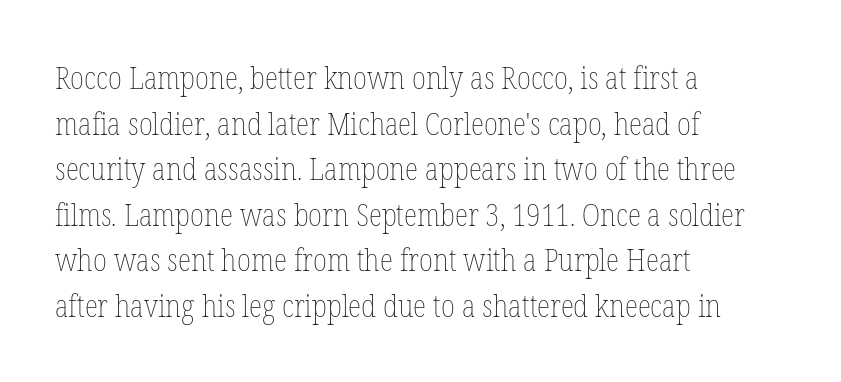
{"italic": "no", "bold": "no", "weight": "thin", "width": "condensed", "stroke_contrast": "low", "x_height": "medium", "monospaced": "no", "underline": "no", "align": "left", "line_spacing": "normal", "line_spacing_ratio": 1.47, "letter_spacing": "normal", "letter_spacing_em": 0.0, "glyph_px": 31}
